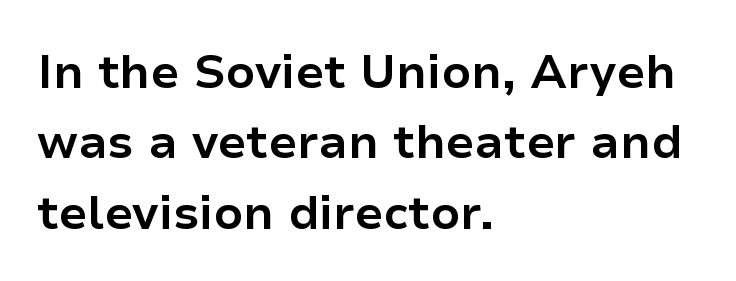
{"serif": "no", "italic": "no", "bold": "yes", "weight": "bold", "width": "normal", "stroke_contrast": "low", "x_height": "medium", "monospaced": "no", "underline": "no", "align": "left", "line_spacing": "normal", "line_spacing_ratio": 1.5, "letter_spacing": "normal", "letter_spacing_em": 0.0, "glyph_px": 47}
